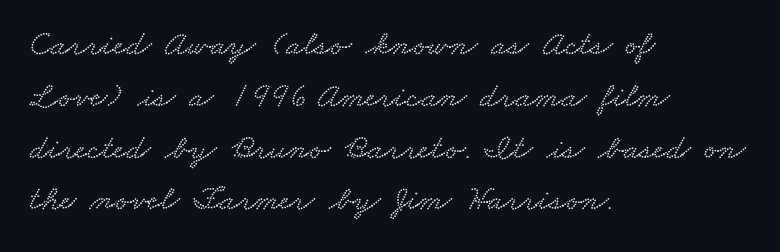
{"width": "wide", "stroke_contrast": "low", "x_height": "small", "monospaced": "no", "underline": "no", "align": "left", "line_spacing": "normal", "line_spacing_ratio": 1.48, "letter_spacing": "normal", "letter_spacing_em": 0.0, "glyph_px": 35}
